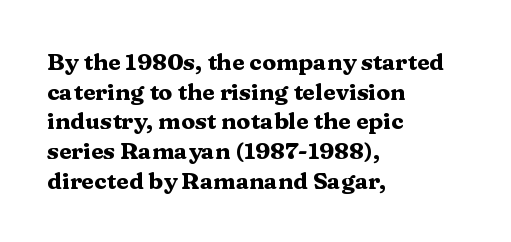
The image shows 23 px bold type, upright; set left-aligned, normal line spacing (1.29x), normal letter spacing, not underlined.
